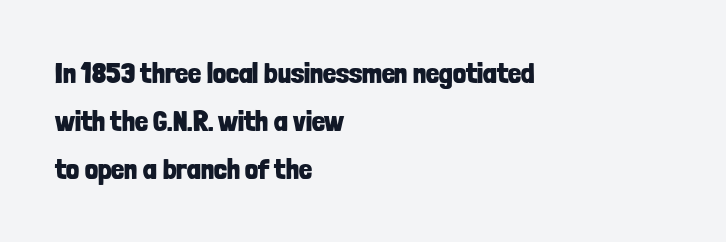
Q: Is the text bold? A: Yes.
Q: Is the text italic (slanted)? A: No, it is upright.
Q: Is the typeface a serif or a sans-serif typeface? A: Sans-serif.
Q: Is the text underlined? A: No.
Q: How is the paragraph aligned? A: Left-aligned.
Q: Is the spacing between letters normal or unusually wide? A: Normal.
Q: Is the spacing between lines tight, normal or loose? A: Normal.
Q: Width (condensed, normal, or wide)? A: Condensed.
Q: Stroke contrast? A: Low.
Q: x-height? A: Medium.
Q: Monospaced? A: No.
